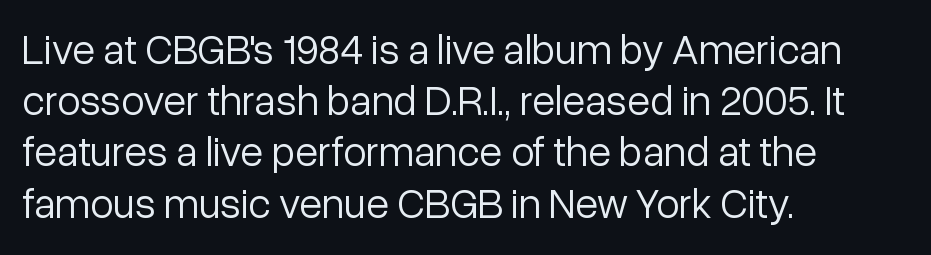
{"serif": "no", "italic": "no", "bold": "no", "weight": "light", "width": "normal", "stroke_contrast": "low", "x_height": "medium", "monospaced": "no", "underline": "no", "align": "left", "line_spacing_ratio": 1.22, "letter_spacing": "normal", "letter_spacing_em": 0.0, "glyph_px": 42}
